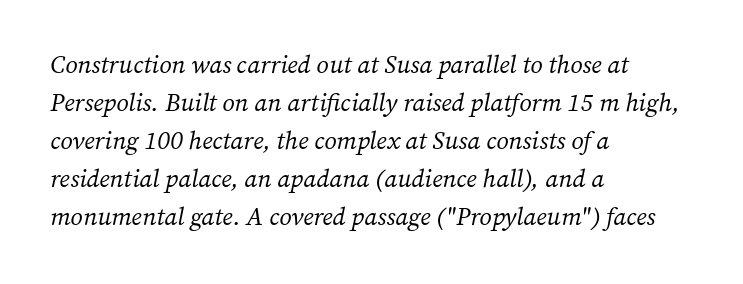
Q: Is the text bold? A: No.
Q: Is the text italic (slanted)? A: Yes, it leans right by about 12 degrees.
Q: Is the text underlined? A: No.
Q: How is the paragraph aligned? A: Left-aligned.
Q: Is the spacing between letters normal or unusually wide? A: Normal.
Q: Is the spacing between lines tight, normal or loose? A: Normal.
